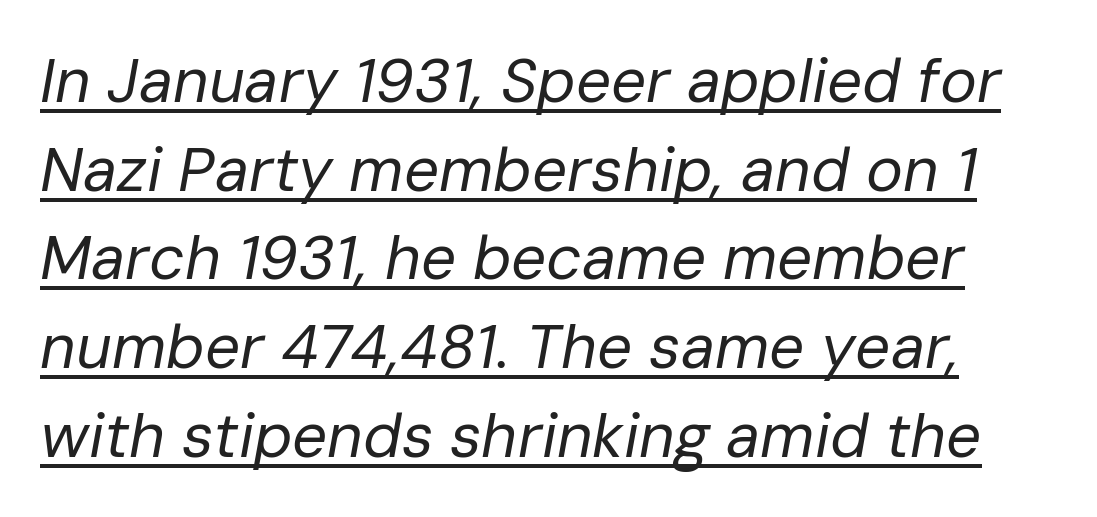
This sample has the flowing, uneven cadence of proportional lettering. Glyph-to-glyph distance matches everyday printed text. The face used here appears with an underline applied. Caption: face not bold, strokes unweighted. These lines sit exactly where default settings would place them.
